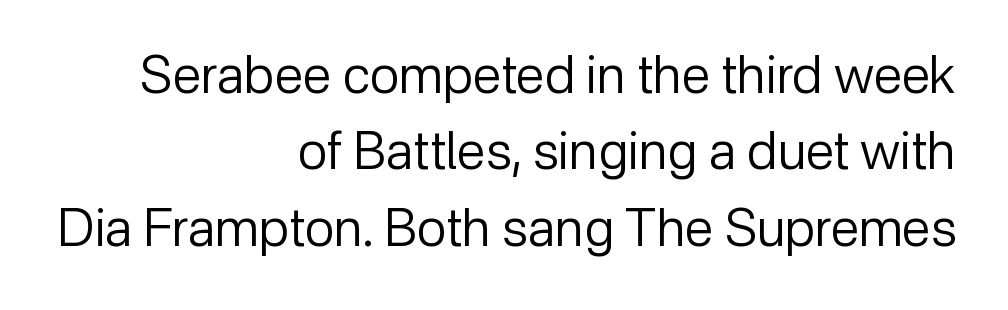
Ascenders rise straight up at ninety degrees. The space directly below the letters is spotless. Each letter keeps its own natural width here, so spacing adapts to shape. Weight: regular or lighter. This rendering employs a face without finishing strokes, i.e., a sans-serif.
